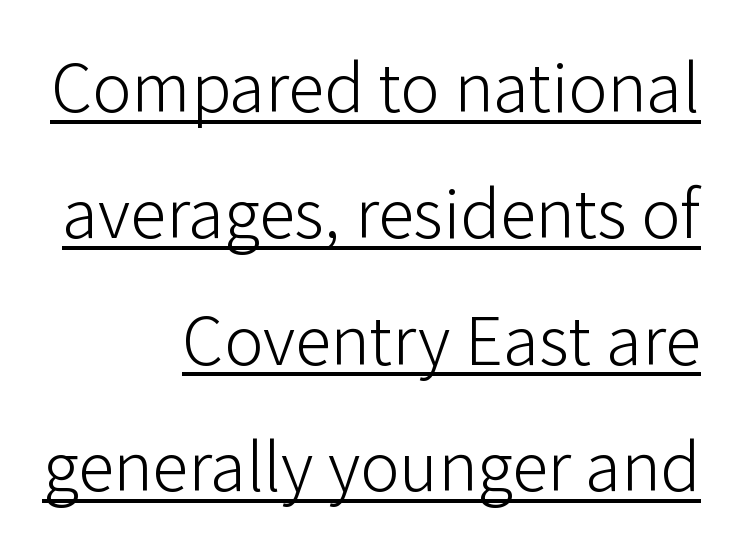
{"serif": "no", "italic": "no", "bold": "no", "weight": "light", "width": "normal", "stroke_contrast": "low", "x_height": "medium", "monospaced": "no", "underline": "yes", "align": "right", "line_spacing_ratio": 1.73, "letter_spacing": "normal", "letter_spacing_em": 0.0, "glyph_px": 73}
